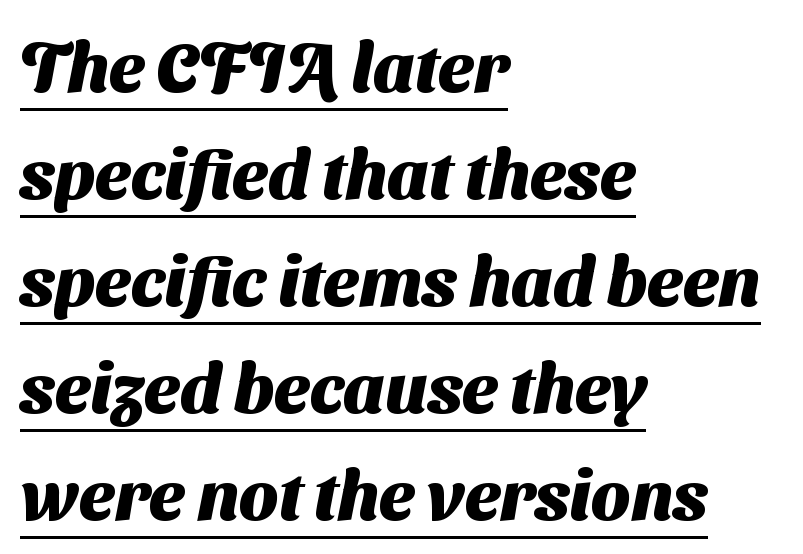
Q: Is the text bold? A: Yes.
Q: Is the typeface a serif or a sans-serif typeface? A: Sans-serif.
Q: Is the text underlined? A: Yes.
Q: How is the paragraph aligned? A: Left-aligned.
Q: Is the spacing between letters normal or unusually wide? A: Normal.
Q: Is the spacing between lines tight, normal or loose? A: Normal.
Q: Width (condensed, normal, or wide)? A: Normal.
Q: Stroke contrast? A: Medium.
Q: x-height? A: Medium.
Q: Monospaced? A: No.
